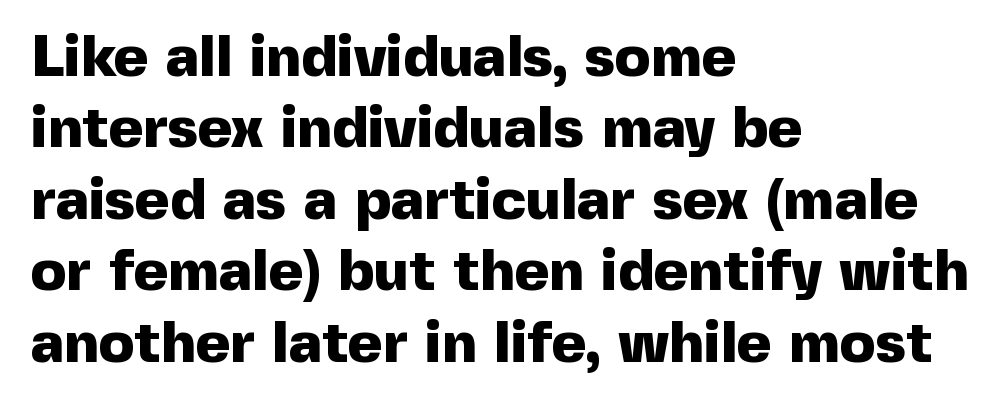
{"serif": "no", "italic": "no", "bold": "yes", "weight": "heavy", "width": "normal", "x_height": "medium", "monospaced": "no", "underline": "no", "align": "left", "line_spacing_ratio": 1.21, "letter_spacing": "normal", "letter_spacing_em": 0.0, "glyph_px": 59}
